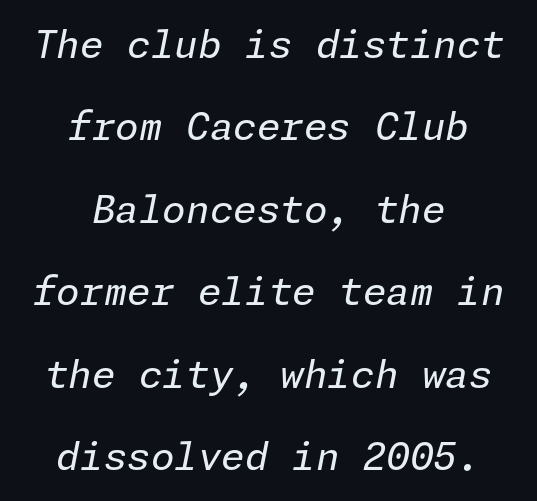
Q: Is the text bold? A: No.
Q: Is the text italic (slanted)? A: Yes, it leans right by about 11 degrees.
Q: Is the text underlined? A: No.
Q: How is the paragraph aligned? A: Centered.
Q: Is the spacing between letters normal or unusually wide? A: Normal.
Q: Is the spacing between lines tight, normal or loose? A: Loose.
Q: Width (condensed, normal, or wide)? A: Normal.
Q: Stroke contrast? A: Low.
Q: x-height? A: Medium.
